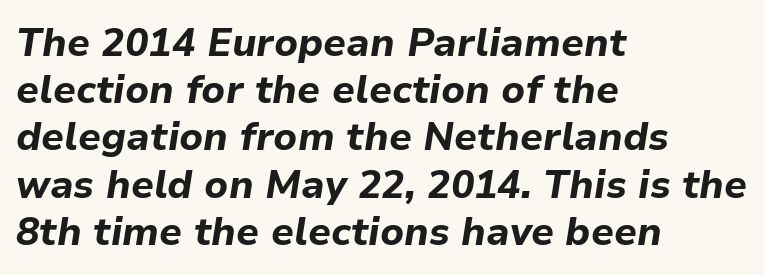
Words appear dense and cohesive because spacing is normal. Clear beneath every line of the passage. Varying glyph widths throughout — classic text-font behaviour. In terms of posture, this sample is oblique. Weight: bold.
